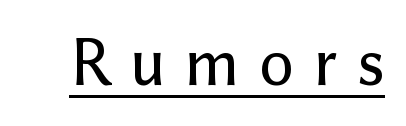
Q: Is the text italic (slanted)? A: No, it is upright.
Q: Is the typeface a serif or a sans-serif typeface? A: Sans-serif.
Q: Is the text underlined? A: Yes.
Q: Is the spacing between letters normal or unusually wide? A: Unusually wide.
Q: Width (condensed, normal, or wide)? A: Normal.
Q: Stroke contrast? A: Low.
Q: x-height? A: Medium.
Q: Monospaced? A: No.
